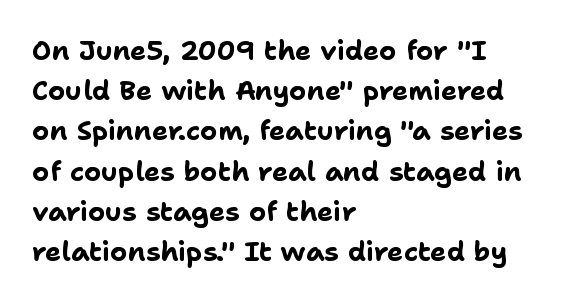
The image shows 27 px bold type, upright; set left-aligned, normal line spacing (1.49x), normal letter spacing, not underlined.
